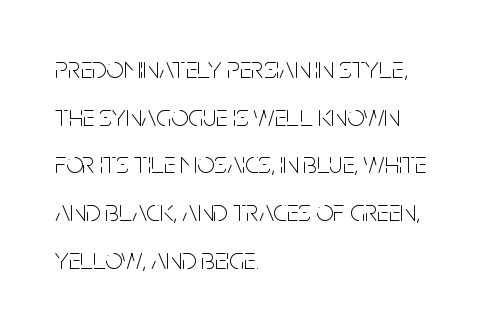
The image shows 30 px thin, condensed sans-serif type, upright; set left-aligned, normal line spacing (1.59x), normal letter spacing, not underlined; low stroke contrast and a large x-height.
